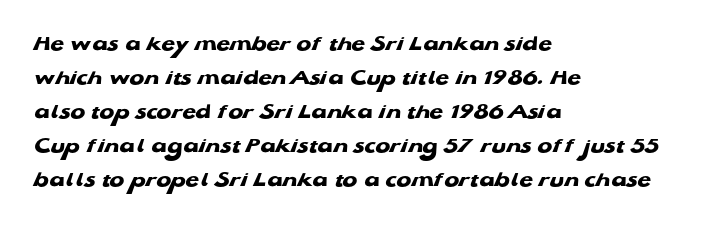
The image shows 22 px bold type; set left-aligned, normal line spacing (1.55x), normal letter spacing, not underlined.
